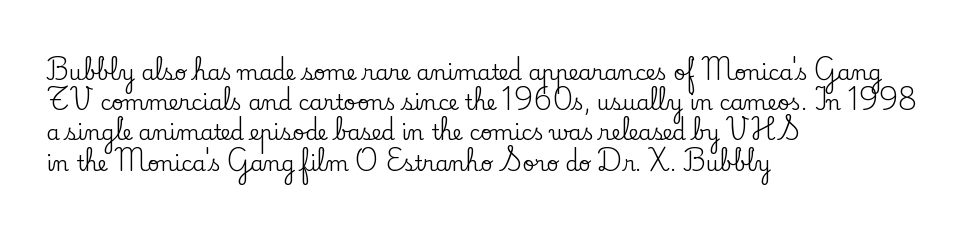
The image shows 21 px text type, upright; set left-aligned, normal line spacing (1.44x), normal letter spacing, not underlined.
